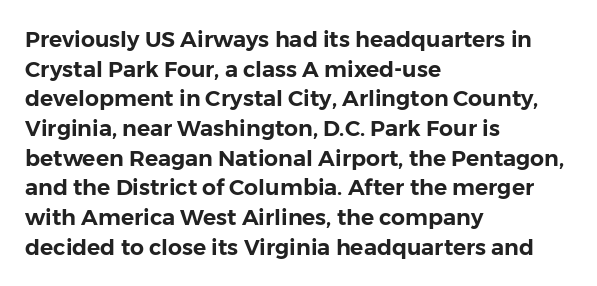
The passage shown stacks its lines at a standard gap. Look at the tracking — it's just the regular setting, nothing added. A typesetter would mark this as roman, not italic. Underlining? Definitely not there. One-word summary of the alignment: left.
